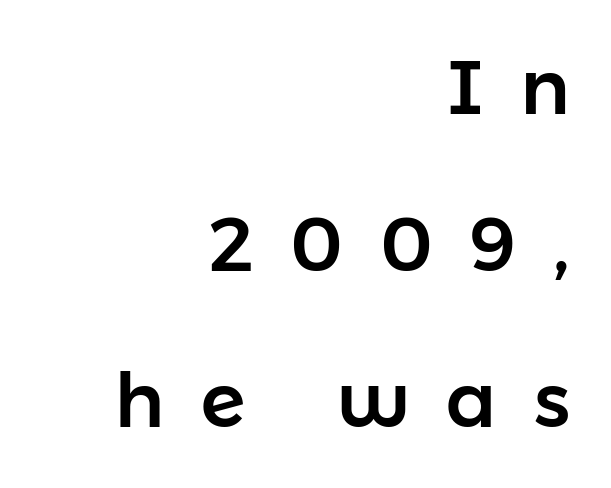
{"serif": "no", "italic": "no", "width": "normal", "stroke_contrast": "low", "x_height": "medium", "monospaced": "no", "underline": "no", "align": "right", "line_spacing": "loose", "line_spacing_ratio": 2.09, "letter_spacing": "wide", "letter_spacing_em": 0.49, "glyph_px": 75}
